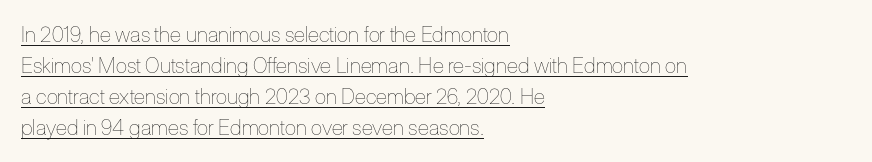
In designer terms, the underline attribute is active on this setting. Compared with a centered layout, this one pins lines to the left instead. Leading: standard. The letterforms sit at book weight or below. The horizontal fit of the characters is conventional and even.
